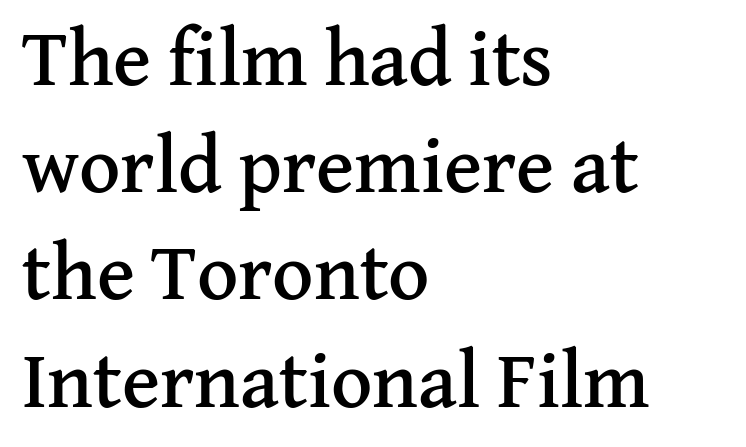
Q: Is the text italic (slanted)? A: No, it is upright.
Q: Is the typeface a serif or a sans-serif typeface? A: Serif.
Q: Is the text underlined? A: No.
Q: How is the paragraph aligned? A: Left-aligned.
Q: Is the spacing between letters normal or unusually wide? A: Normal.
Q: Is the spacing between lines tight, normal or loose? A: Normal.
Q: Width (condensed, normal, or wide)? A: Normal.
Q: Stroke contrast? A: Medium.
Q: x-height? A: Medium.
Q: Monospaced? A: No.
